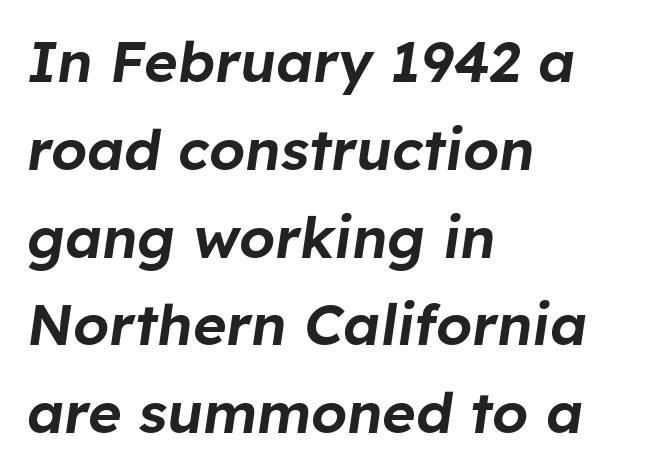
A typesetter would call this proportional, since set widths differ per character. Default kerning and tracking; the words read as compact shapes. Has an underline been added? It has not. The text carries the slant typical of an italic or oblique font.
